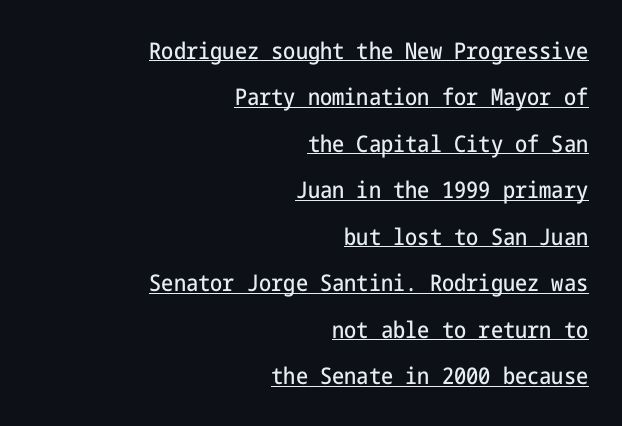
The lettering is marked with a stroke running underneath it. Glyph-to-glyph distance matches everyday printed text. Students, observe: this is what heavily led, spacious text looks like. Unlike italic type, these characters show no tilt at all. Leftover space on each line is placed entirely before the opening word.
